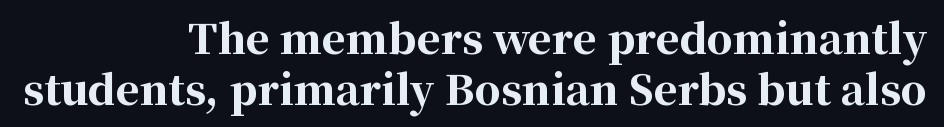
Q: Is the text bold? A: Yes.
Q: Is the text italic (slanted)? A: No, it is upright.
Q: Is the typeface a serif or a sans-serif typeface? A: Serif.
Q: Is the text underlined? A: No.
Q: How is the paragraph aligned? A: Right-aligned.
Q: Is the spacing between letters normal or unusually wide? A: Normal.
Q: Width (condensed, normal, or wide)? A: Normal.
Q: Stroke contrast? A: High.
Q: x-height? A: Medium.
Q: Monospaced? A: No.
